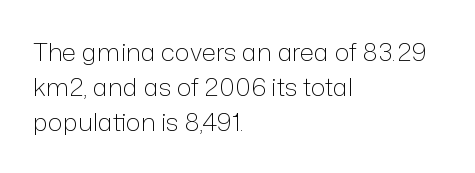
Weight: not bold — regular or lighter. Summary of vertical rhythm: regular, with standard interline spacing. Italic? Not at all — the glyphs are vertical. Words appear dense and cohesive because spacing is normal. Glance below the letters and you will spot only blank space.
